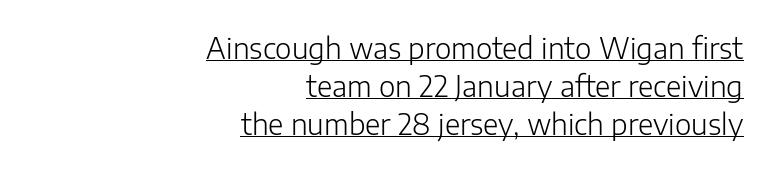
A typesetter would call this leading conventional body-copy spacing. These lines stack with their right ends in a neat column. The characters are drawn with everyday or finer stroke widths. I'd call this a sans setting — the letters go barefoot. The passage shown is underscored from start to finish.
